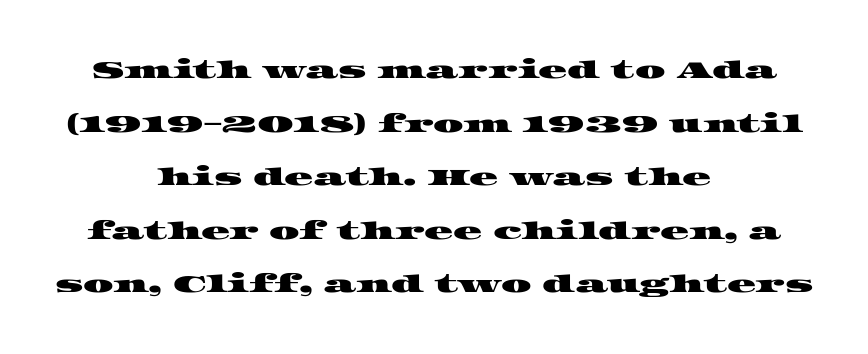
{"underline": "no", "align": "center", "line_spacing": "loose", "line_spacing_ratio": 2.23, "letter_spacing": "normal", "letter_spacing_em": 0.0, "glyph_px": 24}
